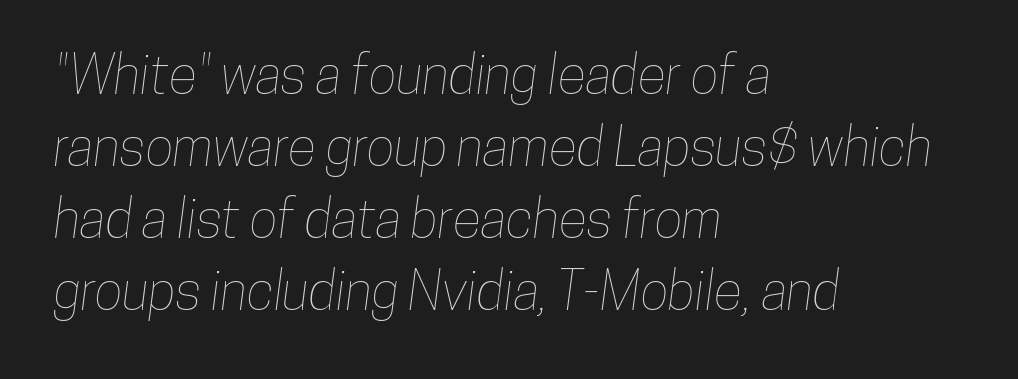
{"width": "condensed", "stroke_contrast": "low", "x_height": "medium", "monospaced": "no", "underline": "no", "align": "left", "line_spacing": "normal", "line_spacing_ratio": 1.36, "letter_spacing": "normal", "letter_spacing_em": 0.0, "glyph_px": 53}
